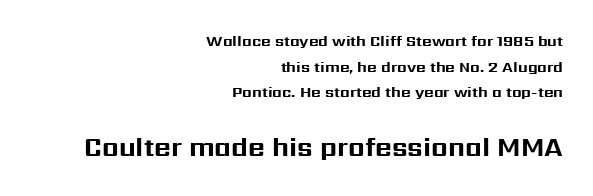
{"italic": "no", "bold": "yes", "underline": "no", "align": "right", "line_spacing_ratio": 1.71, "letter_spacing": "normal", "letter_spacing_em": 0.0, "larger_block": "second", "size_ratio": 1.73, "glyph_px": 26}
